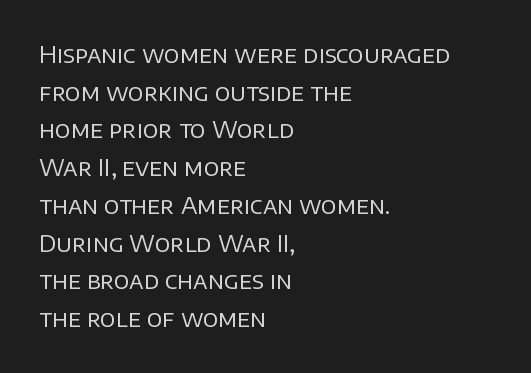
The rendering anchors every line to the left-hand side. Rendered with straight, roman letterforms. Stem width sits at or under what a default text font uses. Tracking here is standard; glyphs follow each other at the usual distance. Bare-footed words on every line.
